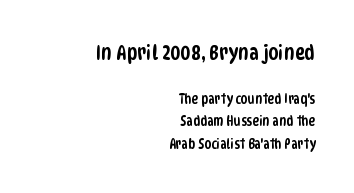
The image shows 21 px text type; set right-aligned, normal line spacing (1.62x), normal letter spacing, not underlined; the first (top) block is 1.5x larger.
